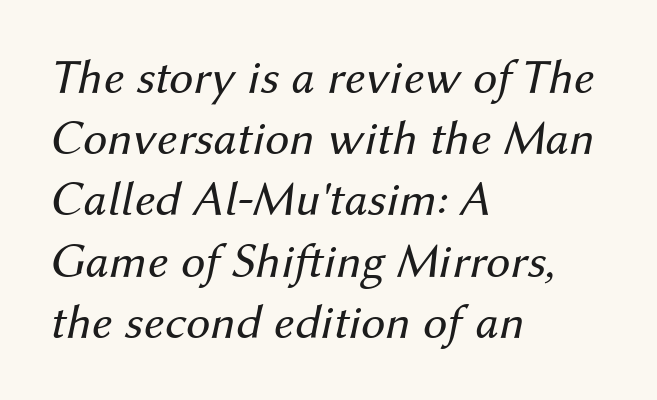
Q: Is the text bold? A: No.
Q: Is the text italic (slanted)? A: Yes, it leans right by about 12 degrees.
Q: Is the text underlined? A: No.
Q: How is the paragraph aligned? A: Left-aligned.
Q: Is the spacing between letters normal or unusually wide? A: Normal.
Q: Is the spacing between lines tight, normal or loose? A: Normal.
Q: Width (condensed, normal, or wide)? A: Normal.
Q: Stroke contrast? A: Medium.
Q: x-height? A: Medium.
Q: Monospaced? A: No.
